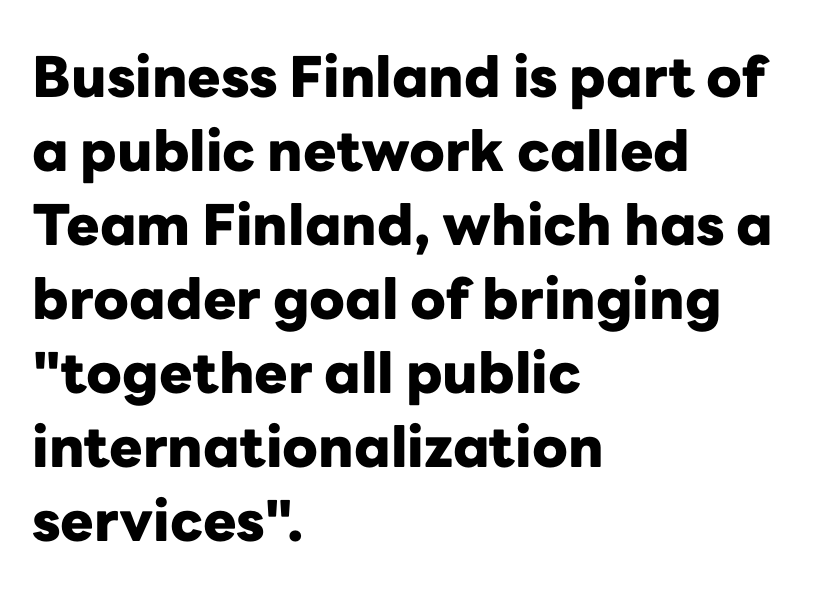
Clear beneath every line of the passage. Type style note: lacks serifs. Characters follow at the spacing the type designer built in. Strokes here are thick enough to call this a true bold. If you drew a ruler down the left edge, every line would touch it. Think of a printed novel: that variable character pitch is what you see here.
